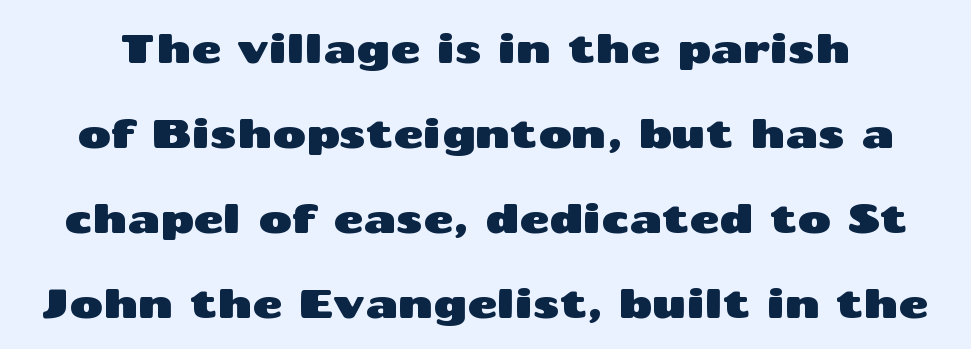
Q: Is the text italic (slanted)? A: No, it is upright.
Q: Is the typeface a serif or a sans-serif typeface? A: Sans-serif.
Q: Is the text underlined? A: No.
Q: Is the spacing between letters normal or unusually wide? A: Normal.
Q: Is the spacing between lines tight, normal or loose? A: Loose.
Q: Width (condensed, normal, or wide)? A: Wide.
Q: Stroke contrast? A: Medium.
Q: x-height? A: Medium.
Q: Monospaced? A: No.
